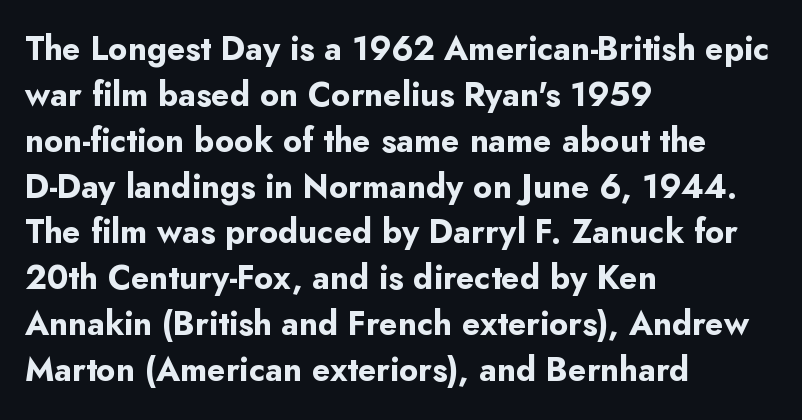
The image shows 33 px bold sans-serif type, upright; set left-aligned, normal line spacing (1.39x), normal letter spacing, not underlined; low stroke contrast and a small x-height.
